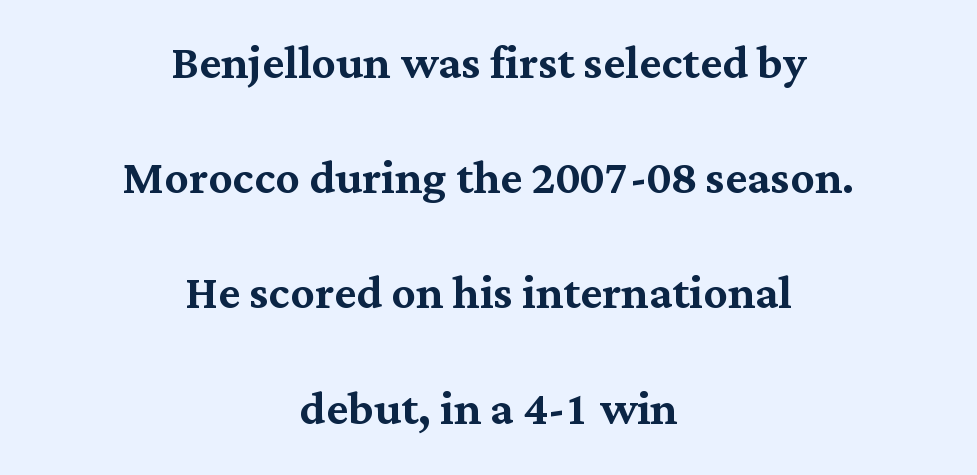
{"serif": "yes", "italic": "no", "width": "normal", "stroke_contrast": "medium", "x_height": "medium", "monospaced": "no", "underline": "no", "align": "center", "line_spacing": "loose", "line_spacing_ratio": 1.92, "letter_spacing": "normal", "letter_spacing_em": 0.0, "glyph_px": 60}
